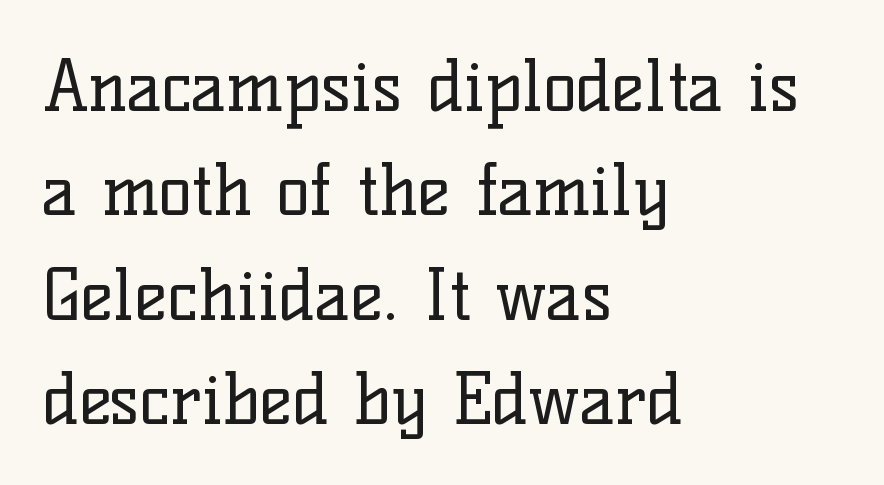
What kind of face is this? One with serifs. Vertical spacing — default. Between one letter and the next there's only the usual sliver of space. Characters remain perfectly vertical along every line. Compared with a typical body face, this is equally light or lighter still. The paragraph has a hard left edge and a soft right edge.
